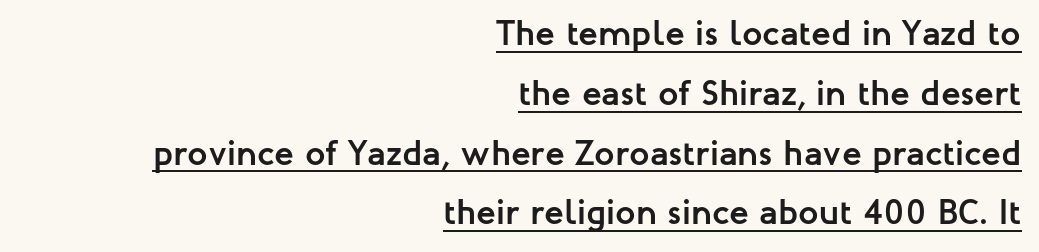
{"serif": "no", "italic": "no", "bold": "yes", "weight": "semibold", "width": "normal", "stroke_contrast": "low", "x_height": "medium", "monospaced": "no", "underline": "yes", "align": "right", "line_spacing": "normal", "line_spacing_ratio": 1.66, "letter_spacing": "normal", "letter_spacing_em": 0.0, "glyph_px": 36}
